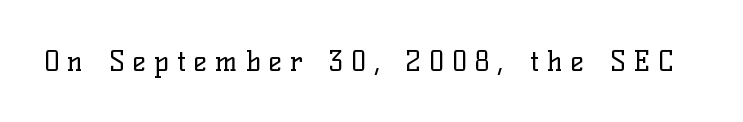
The image shows 28 px regular-weight serif type, upright; set unusually wide letter spacing (+0.29 em), not underlined; low stroke contrast and a medium x-height.
